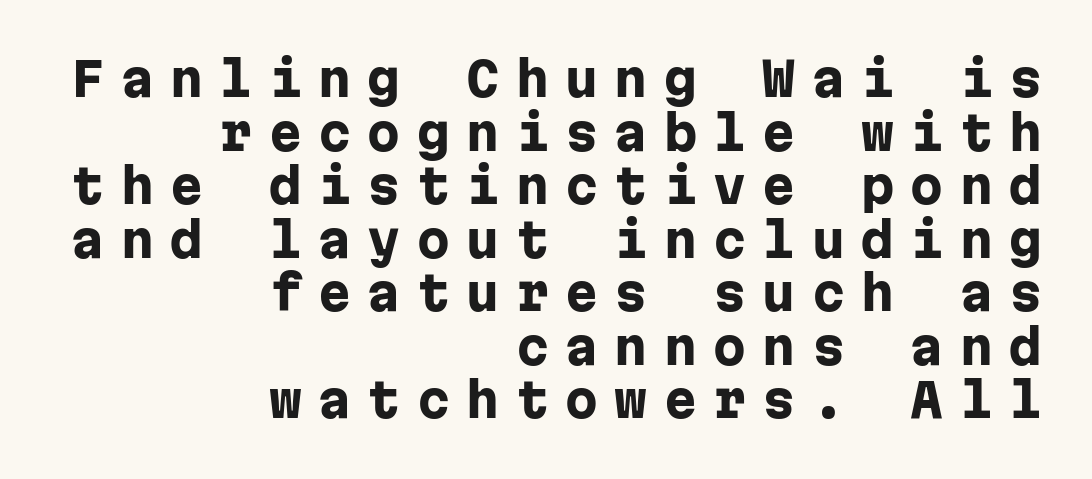
Q: Is the text bold? A: Yes.
Q: Is the text italic (slanted)? A: No, it is upright.
Q: Is the typeface a serif or a sans-serif typeface? A: Sans-serif.
Q: Is the text underlined? A: No.
Q: How is the paragraph aligned? A: Right-aligned.
Q: Is the spacing between letters normal or unusually wide? A: Unusually wide.
Q: Is the spacing between lines tight, normal or loose? A: Tight.
Q: Width (condensed, normal, or wide)? A: Normal.
Q: Stroke contrast? A: Low.
Q: x-height? A: Medium.
Q: Monospaced? A: Yes.
